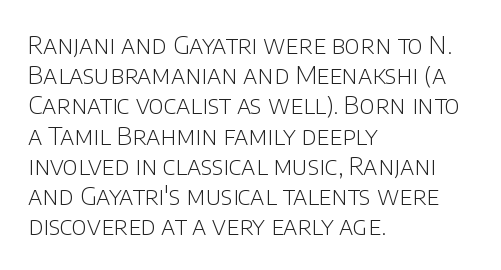
{"italic": "no", "bold": "no", "underline": "no", "align": "left", "line_spacing_ratio": 1.21, "letter_spacing": "normal", "letter_spacing_em": 0.0, "glyph_px": 25}
